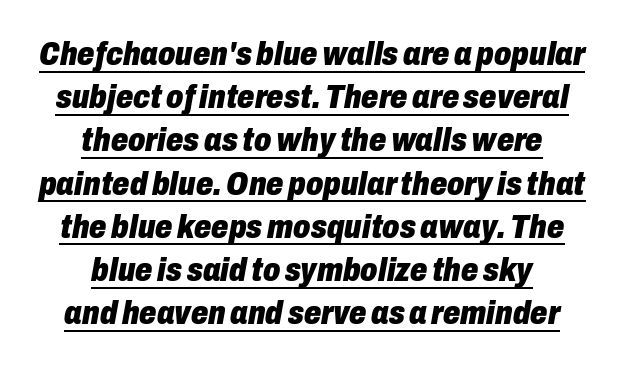
Q: Is the text bold? A: Yes.
Q: Is the text italic (slanted)? A: Yes, it leans right by about 10 degrees.
Q: Is the text underlined? A: Yes.
Q: How is the paragraph aligned? A: Centered.
Q: Is the spacing between letters normal or unusually wide? A: Normal.
Q: Is the spacing between lines tight, normal or loose? A: Normal.
Q: Width (condensed, normal, or wide)? A: Condensed.
Q: Stroke contrast? A: Low.
Q: x-height? A: Medium.
Q: Monospaced? A: No.
